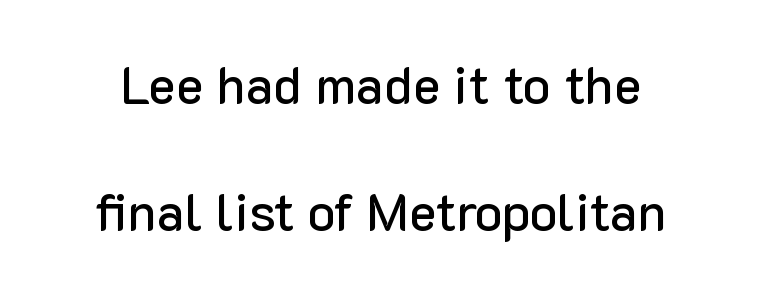
The image shows 52 px sans-serif type, upright; set centered, loose line spacing (2.45x), normal letter spacing, not underlined; low stroke contrast and a medium x-height.
